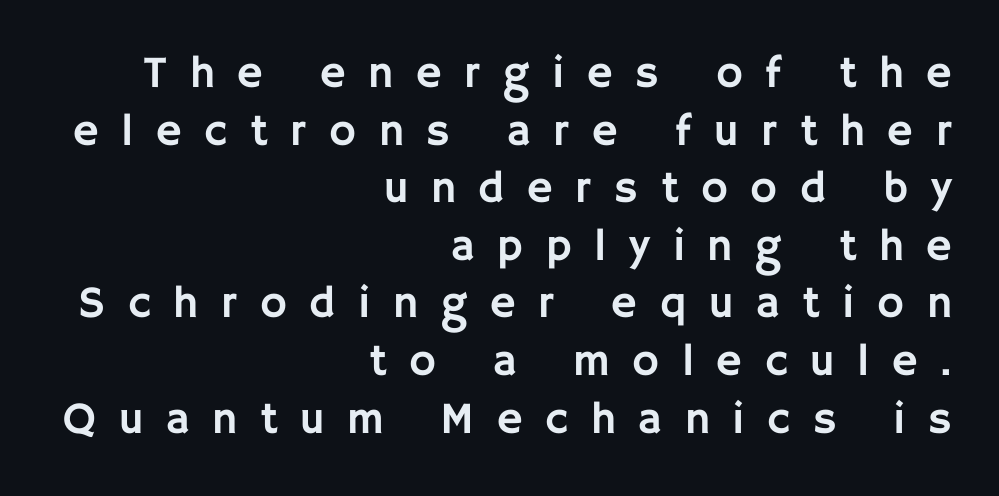
{"serif": "no", "italic": "no", "width": "normal", "stroke_contrast": "low", "x_height": "large", "monospaced": "no", "underline": "no", "align": "right", "line_spacing": "normal", "line_spacing_ratio": 1.28, "letter_spacing": "wide", "letter_spacing_em": 0.5, "glyph_px": 45}
